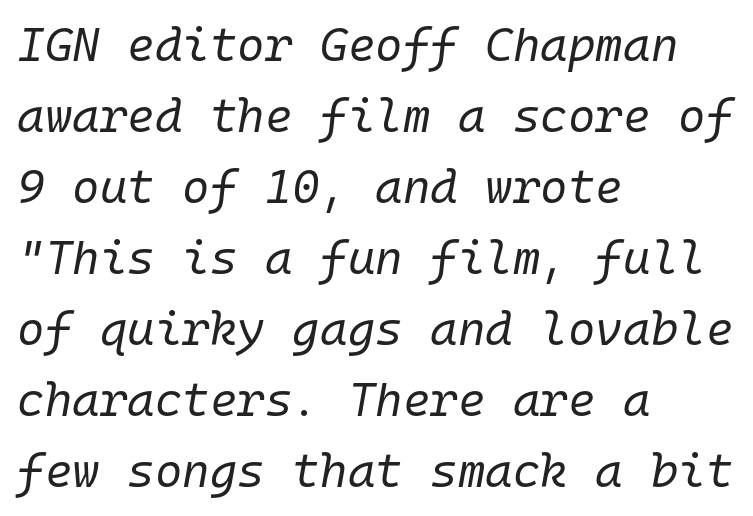
Q: Is the text bold? A: No.
Q: Is the text italic (slanted)? A: Yes, it leans right by about 10 degrees.
Q: Is the text underlined? A: No.
Q: How is the paragraph aligned? A: Left-aligned.
Q: Is the spacing between letters normal or unusually wide? A: Normal.
Q: Is the spacing between lines tight, normal or loose? A: Normal.
Q: Width (condensed, normal, or wide)? A: Normal.
Q: Stroke contrast? A: Low.
Q: x-height? A: Medium.
Q: Monospaced? A: Yes.
